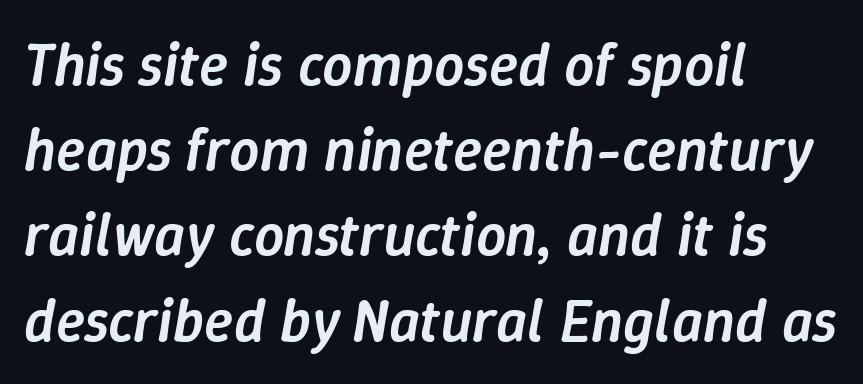
The rendering applies a slant to the glyphs. Compared with typical body copy, the letter spacing here is the same. The ragged edge is on the right, which tells us the setting is flush left. This is moderately heavy type, rendered in semibold. The lines sit at an ordinary, default distance from one another. The strip under each line holds only bare page.
